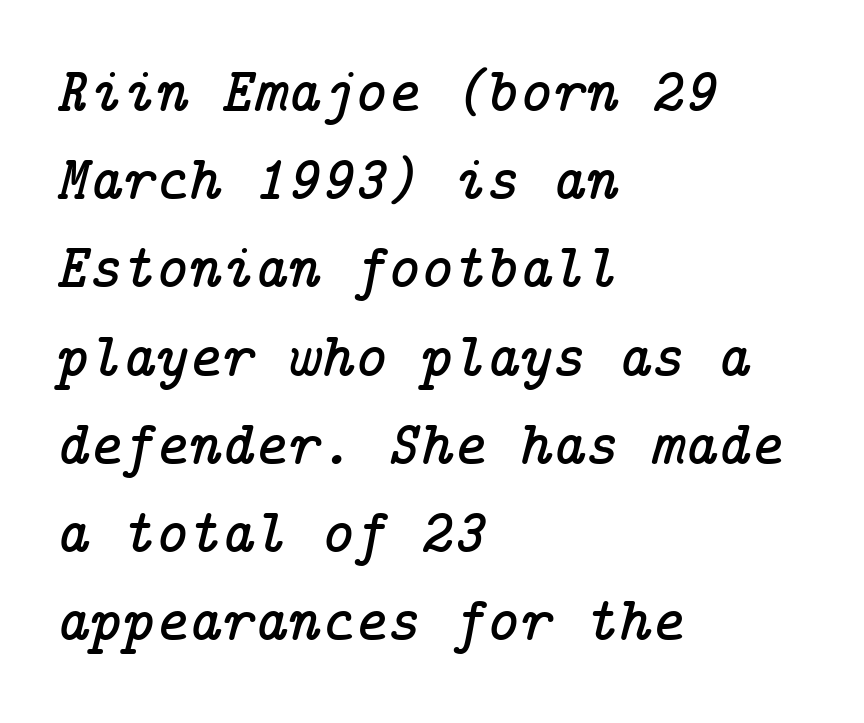
Q: Is the text italic (slanted)? A: Yes, it leans right by about 14 degrees.
Q: Is the typeface a serif or a sans-serif typeface? A: Serif.
Q: Is the text underlined? A: No.
Q: How is the paragraph aligned? A: Left-aligned.
Q: Is the spacing between letters normal or unusually wide? A: Normal.
Q: Is the spacing between lines tight, normal or loose? A: Normal.
Q: Width (condensed, normal, or wide)? A: Normal.
Q: Stroke contrast? A: Low.
Q: x-height? A: Medium.
